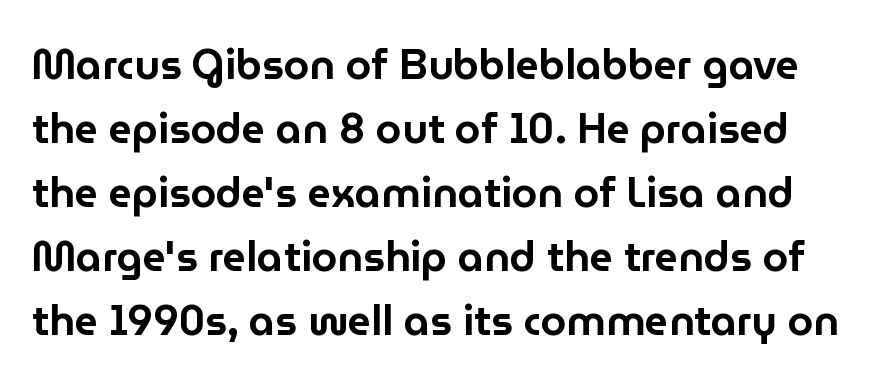
The image shows 41 px sans-serif type, upright; set normal line spacing (1.56x), normal letter spacing, not underlined; low stroke contrast and a medium x-height.
